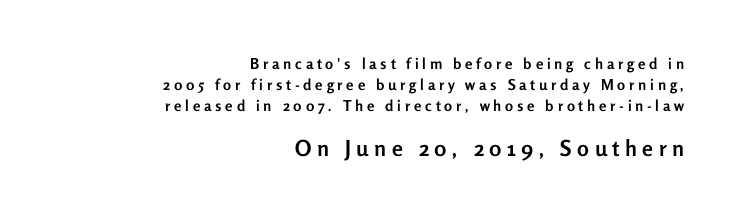
The image shows 22 px bold type, upright; set right-aligned, normal line spacing (1.39x), unusually wide letter spacing (+0.25 em), not underlined; the second (bottom) block is 1.47x larger.
